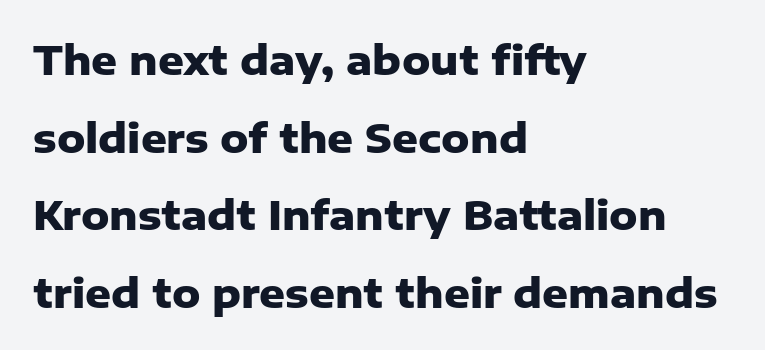
Each line starts at the same left margin while the right side varies. Each new line begins a long way beneath the previous one. The font is running at its bold setting. Nothing sits at the stroke ends, so this counts as sans-serif. What stands out about the letter spacing? Nothing — it is the standard amount.
